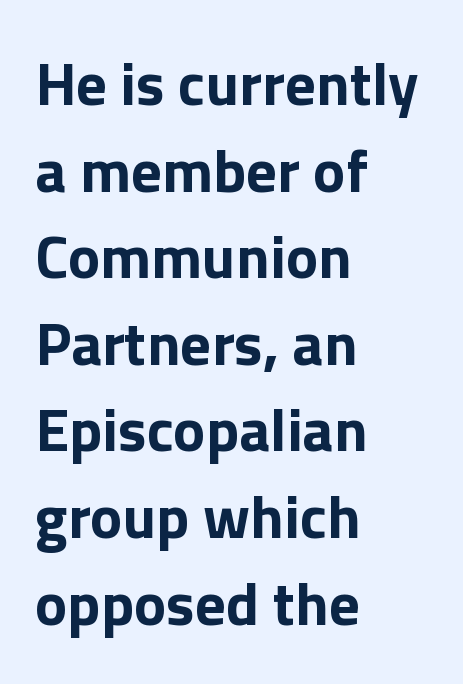
This block has exactly the height ordinary leading produces. Does the copy run flush right? No — it runs flush left. To sum up the face: it is a sans, with no serifs. Students, this is bold: see how much ink each stroke carries. No italicization has been applied; the sample stays upright.
